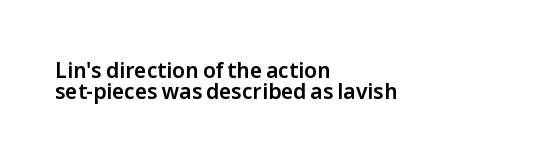
Q: Is the text italic (slanted)? A: No, it is upright.
Q: Is the text underlined? A: No.
Q: How is the paragraph aligned? A: Left-aligned.
Q: Is the spacing between letters normal or unusually wide? A: Normal.
Q: Is the spacing between lines tight, normal or loose? A: Tight.
